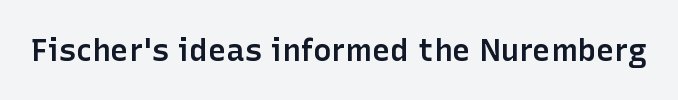
Q: Is the text bold? A: Semi-bold.
Q: Is the text italic (slanted)? A: No, it is upright.
Q: Is the typeface a serif or a sans-serif typeface? A: Sans-serif.
Q: Is the text underlined? A: No.
Q: Is the spacing between letters normal or unusually wide? A: Normal.
Q: Width (condensed, normal, or wide)? A: Normal.
Q: Stroke contrast? A: Low.
Q: x-height? A: Medium.
Q: Monospaced? A: No.
